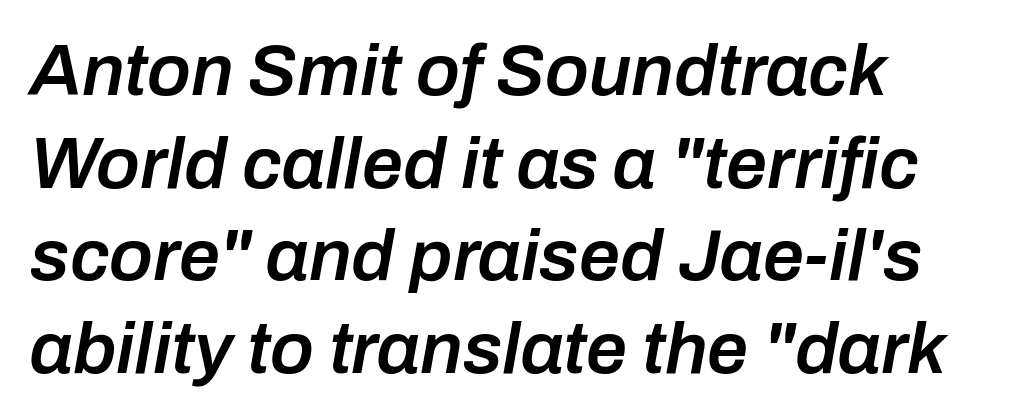
The image shows 73 px semibold type, italic (leaning right); set left-aligned, normal line spacing (1.27x), normal letter spacing, not underlined; low stroke contrast and a medium x-height.
